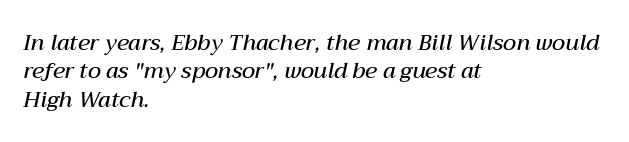
{"italic": "yes", "lean": "right", "slant_degrees": 12, "bold": "semi", "underline": "no", "align": "left", "line_spacing": "normal", "line_spacing_ratio": 1.29, "letter_spacing": "normal", "letter_spacing_em": 0.0, "glyph_px": 22}
